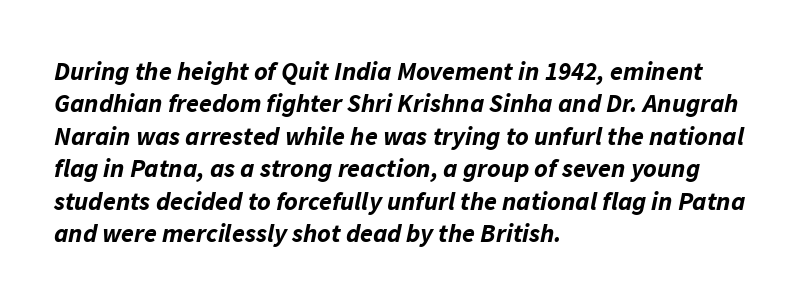
The axis of the letterforms is tilted away from vertical. The paragraph has a hard left edge and a soft right edge. The gaps between neighbouring characters are ordinary and unremarkable. Baseline-to-baseline distance is the conventional proportion of letter height. The passage shown is not underscored anywhere.
